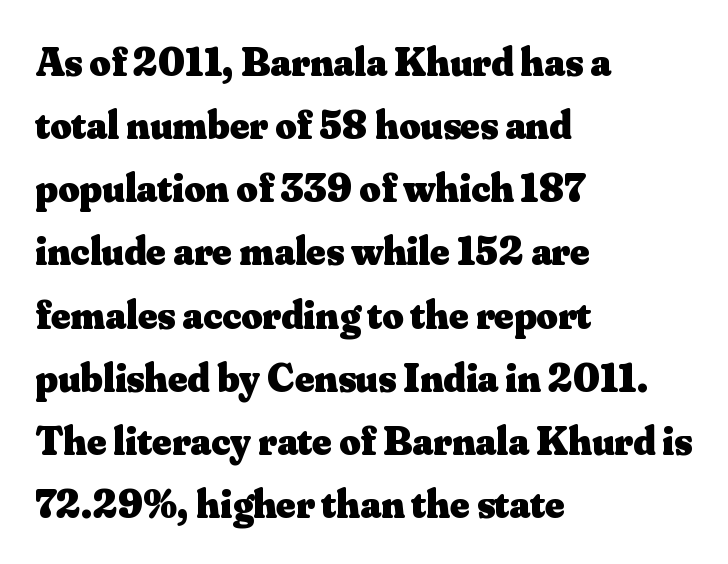
Q: Is the text bold? A: Yes.
Q: Is the text italic (slanted)? A: No, it is upright.
Q: Is the typeface a serif or a sans-serif typeface? A: Serif.
Q: Is the text underlined? A: No.
Q: How is the paragraph aligned? A: Left-aligned.
Q: Is the spacing between letters normal or unusually wide? A: Normal.
Q: Is the spacing between lines tight, normal or loose? A: Normal.
Q: Width (condensed, normal, or wide)? A: Normal.
Q: Stroke contrast? A: Medium.
Q: x-height? A: Small.
Q: Monospaced? A: No.
